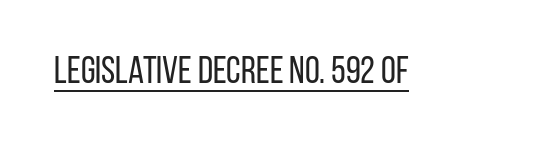
{"serif": "no", "italic": "no", "bold": "no", "weight": "regular", "width": "condensed", "stroke_contrast": "low", "x_height": "large", "monospaced": "no", "underline": "yes", "letter_spacing": "normal", "letter_spacing_em": 0.0, "glyph_px": 38}
